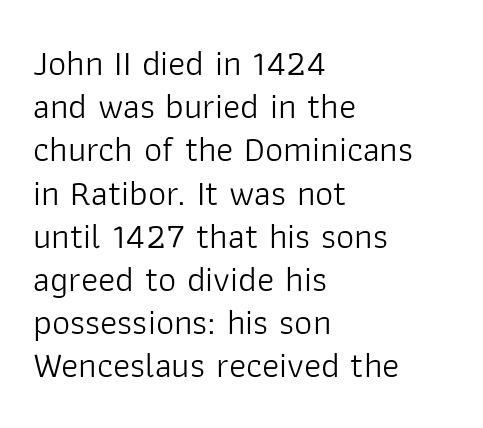
The image shows 36 px light sans-serif type, upright; set left-aligned, line spacing 1.2x, normal letter spacing, not underlined; low stroke contrast and a medium x-height.
